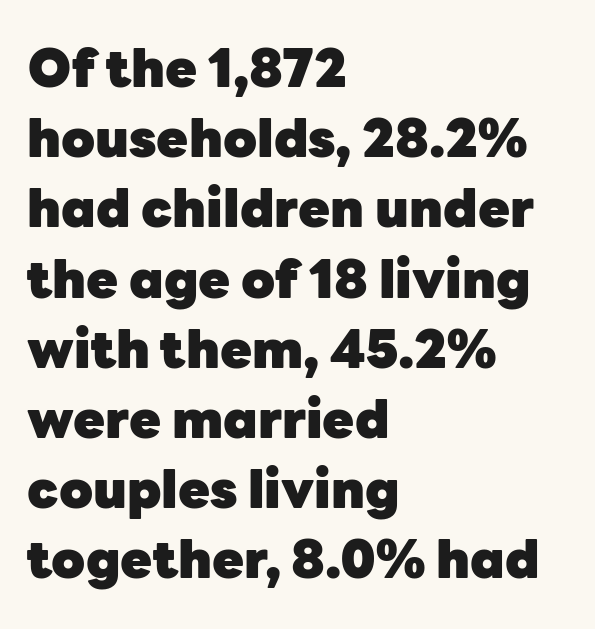
Q: Is the text bold? A: Yes.
Q: Is the text italic (slanted)? A: No, it is upright.
Q: Is the typeface a serif or a sans-serif typeface? A: Sans-serif.
Q: Is the text underlined? A: No.
Q: How is the paragraph aligned? A: Left-aligned.
Q: Is the spacing between letters normal or unusually wide? A: Normal.
Q: Is the spacing between lines tight, normal or loose? A: Normal.
Q: Width (condensed, normal, or wide)? A: Normal.
Q: Stroke contrast? A: Low.
Q: x-height? A: Medium.
Q: Monospaced? A: No.
